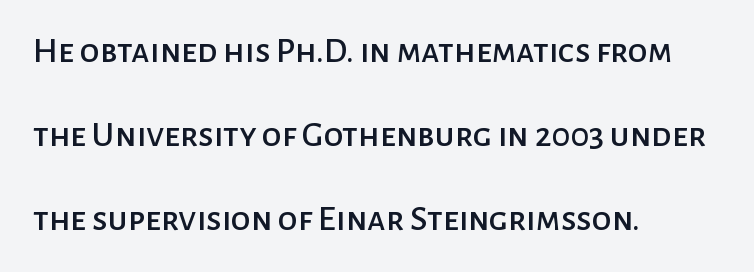
Reading down the block, your eye returns to a fixed left position each line. Words appear dense and cohesive because spacing is normal. The rendering uses a large line-height, opening up the rows. Grotesque or geometric, the face here clearly has no serifs. Clear beneath every line of the passage.
